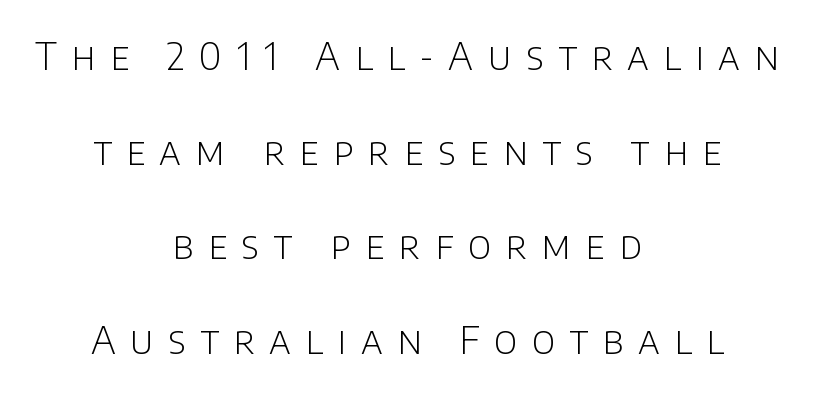
The image shows 38 px light sans-serif type, upright; set centered, loose line spacing (2.49x), unusually wide letter spacing (+0.38 em), not underlined; low stroke contrast and a large x-height.
